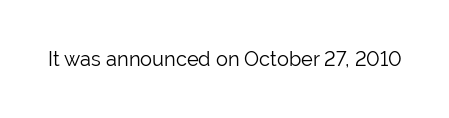
Posture: upright roman. Short note: letters normally spaced. The weight would be labelled regular, book, light, or lighter still. Lines of text with bare space underneath.
